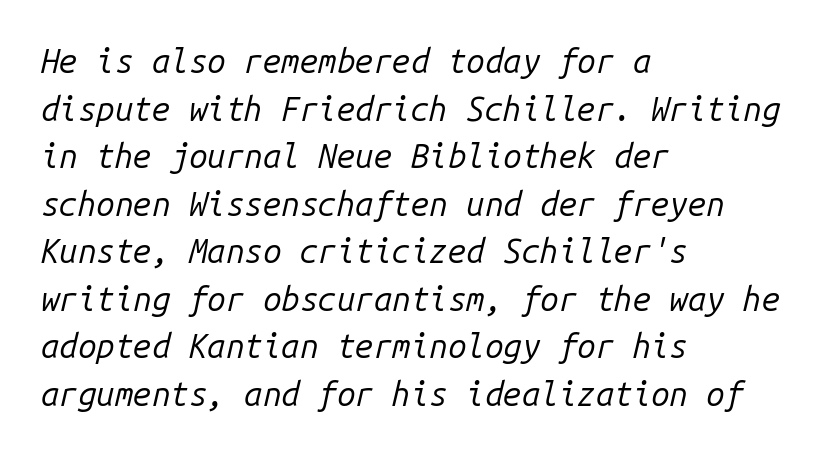
The image shows 33 px regular-weight type, italic (leaning right), monospaced; set left-aligned, normal line spacing (1.44x), normal letter spacing, not underlined; low stroke contrast and a medium x-height.
